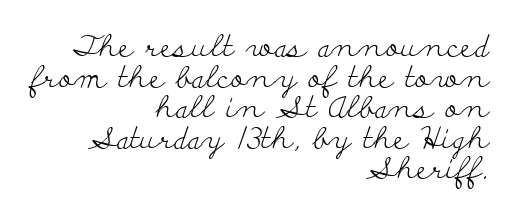
{"serif": "yes", "bold": "no", "weight": "light", "width": "wide", "stroke_contrast": "low", "x_height": "small", "monospaced": "no", "underline": "no", "align": "right", "line_spacing": "tight", "line_spacing_ratio": 1.02, "letter_spacing": "normal", "letter_spacing_em": 0.0, "glyph_px": 30}
